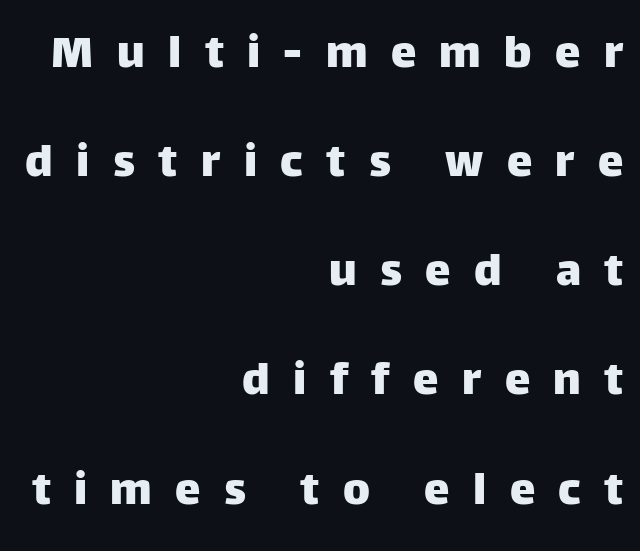
Q: Is the text italic (slanted)? A: No, it is upright.
Q: Is the typeface a serif or a sans-serif typeface? A: Sans-serif.
Q: Is the text underlined? A: No.
Q: How is the paragraph aligned? A: Right-aligned.
Q: Is the spacing between letters normal or unusually wide? A: Unusually wide.
Q: Is the spacing between lines tight, normal or loose? A: Loose.
Q: Width (condensed, normal, or wide)? A: Normal.
Q: Stroke contrast? A: Low.
Q: x-height? A: Large.
Q: Monospaced? A: No.
